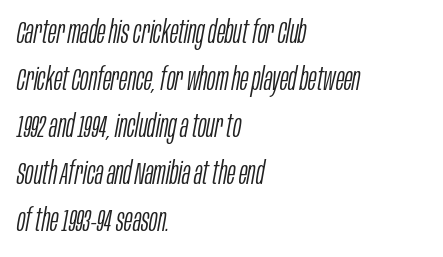
You could not count columns in this text — the font is proportionally spaced. Check the space under the baseline: it is left empty. Slanted lettering throughout. Reading down the column, the eye jumps a familiar distance to each next line. The face looks like a standard text weight, possibly lighter.
